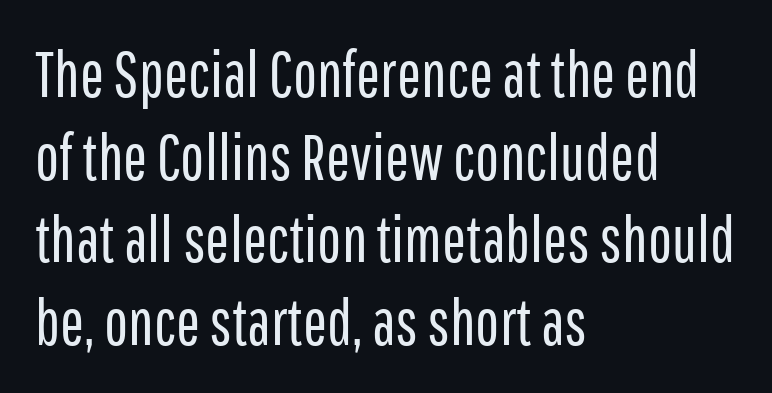
The image shows 64 px regular-weight, condensed sans-serif type, upright; set left-aligned, normal line spacing (1.29x), normal letter spacing, not underlined; low stroke contrast and a medium x-height.
